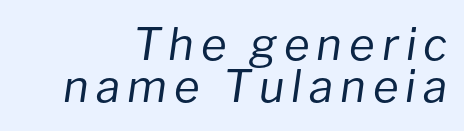
The image shows 44 px regular-weight type, italic (leaning right); set right-aligned, tight line spacing (0.96x), not underlined; low stroke contrast and a medium x-height.
